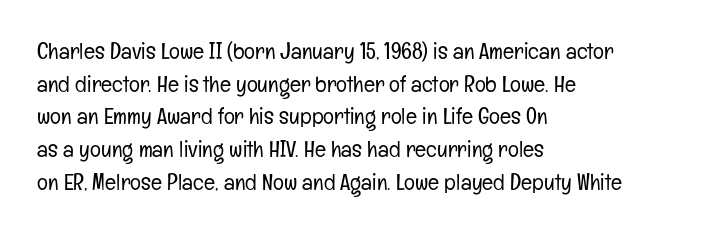
{"italic": "no", "bold": "no", "underline": "no", "align": "left", "line_spacing": "normal", "line_spacing_ratio": 1.42, "letter_spacing": "normal", "letter_spacing_em": 0.0, "glyph_px": 23}
